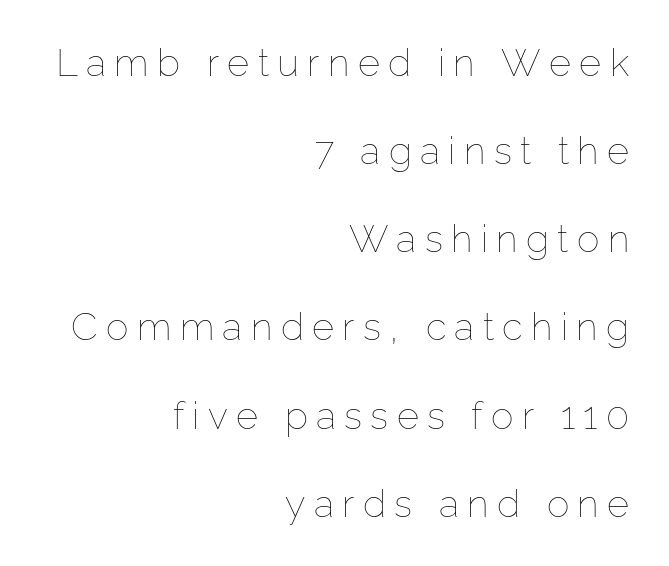
The image shows 38 px thin type, upright; set right-aligned, loose line spacing (2.32x), unusually wide letter spacing (+0.22 em), not underlined; low stroke contrast and a medium x-height.
